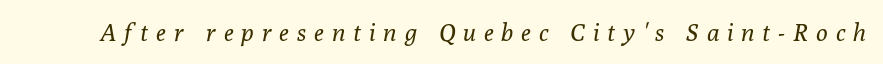
{"italic": "yes", "lean": "right", "slant_degrees": 10, "bold": "no", "underline": "no", "letter_spacing": "wide", "letter_spacing_em": 0.34, "glyph_px": 24}
